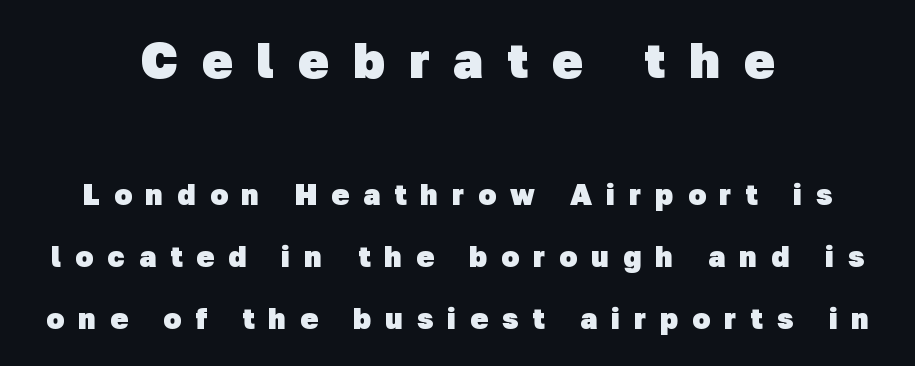
The image shows 50 px heavy sans-serif type; set centered, loose line spacing (2.14x), unusually wide letter spacing (+0.49 em), not underlined; the first (top) block is 1.72x larger; low stroke contrast and a medium x-height.
